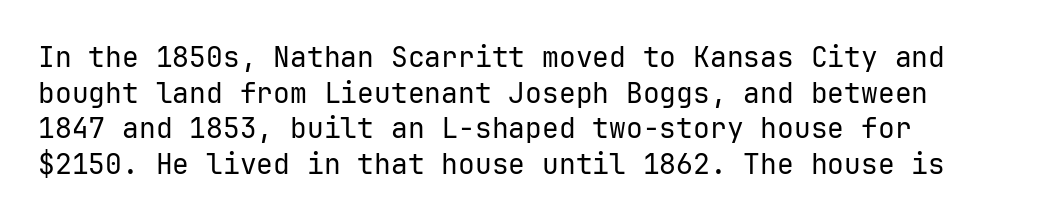
No chunkiness to these letters — they're not bold. Standard letterfit; no display-style spreading of the glyphs. Unlike italic type, these characters show no tilt at all. The rendering uses typewriter-style spacing with identical character cells.
